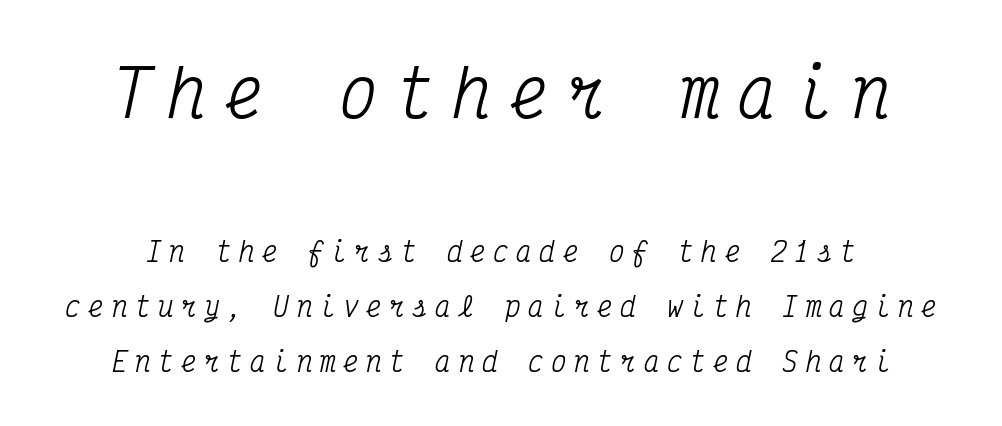
The upper block of text is set noticeably larger than the block beneath it. A serif font was chosen for this passage. Is this a fixed-width face? Yes — each glyph sits in an identical cell. The whole block is typeset with a tilt.
